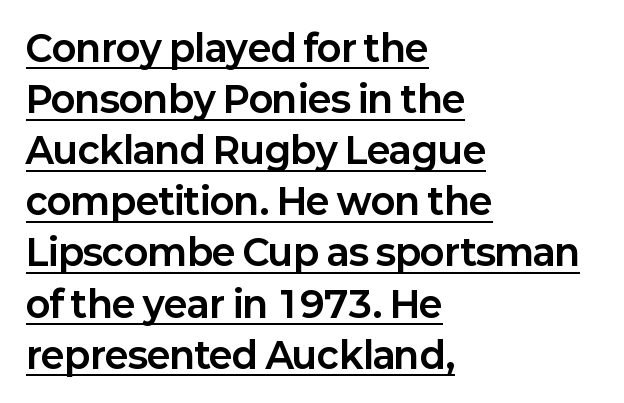
Q: Is the text bold? A: Yes.
Q: Is the text italic (slanted)? A: No, it is upright.
Q: Is the typeface a serif or a sans-serif typeface? A: Sans-serif.
Q: Is the text underlined? A: Yes.
Q: How is the paragraph aligned? A: Left-aligned.
Q: Is the spacing between letters normal or unusually wide? A: Normal.
Q: Is the spacing between lines tight, normal or loose? A: Normal.
Q: Width (condensed, normal, or wide)? A: Normal.
Q: Stroke contrast? A: Low.
Q: x-height? A: Medium.
Q: Monospaced? A: No.
